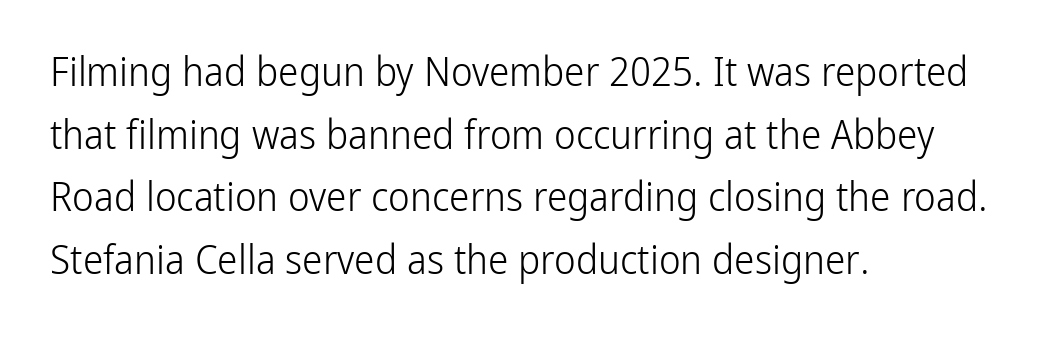
The letterforms sit shoulder to shoulder at normal distance. The passage shown is typed in a proportional face where columns would drift. This is sans-serif lettering, the kind often seen on screens and signage. Compared with a centered layout, this one pins lines to the left instead. Successive baselines arrive at the customary interval. Is this a heavy cut? Hardly; it is regular or lighter.
